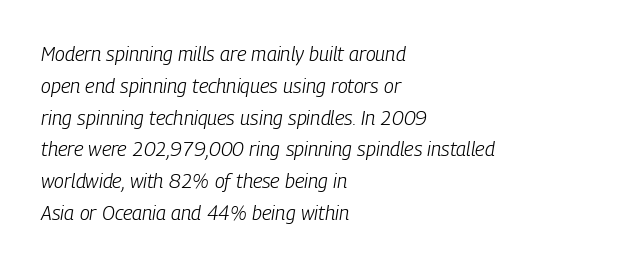
{"italic": "yes", "lean": "right", "slant_degrees": 9, "bold": "no", "underline": "no", "align": "left", "line_spacing": "normal", "line_spacing_ratio": 1.59, "letter_spacing": "normal", "letter_spacing_em": 0.0, "glyph_px": 20}
